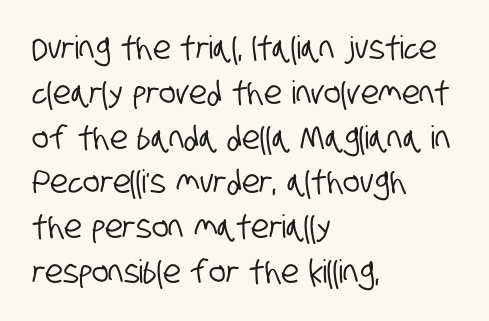
Visually the block forms a straight wall on the left and a jagged coastline on the right. Looks like regular typesetting: each glyph gets only the width it needs. Note: no serifs on the glyphs. Descender tails drop into unmarked territory.
